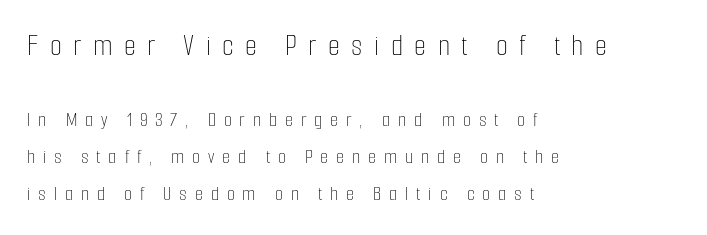
The font sits on the lighter half of the weight spectrum, regular included. The letters are spread apart with noticeably loose tracking. Every row of glyphs begins at an identical x-position on the left. This is roman type, the default non-slanted kind. Only glyphs here, with clear space below each row. The rendering shrinks the type as you move from the upper chunk to the lower.
